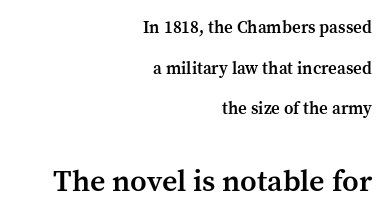
Q: Is the text bold? A: Semi-bold.
Q: Is the text italic (slanted)? A: No, it is upright.
Q: Is the typeface a serif or a sans-serif typeface? A: Serif.
Q: Is the text underlined? A: No.
Q: How is the paragraph aligned? A: Right-aligned.
Q: Is the spacing between letters normal or unusually wide? A: Normal.
Q: Is the spacing between lines tight, normal or loose? A: Loose.
Q: Which block of text is set in a larger size, the first (top) or the second (bottom)? A: The second (bottom) one.
Q: Width (condensed, normal, or wide)? A: Normal.
Q: Stroke contrast? A: Medium.
Q: x-height? A: Medium.
Q: Monospaced? A: No.
